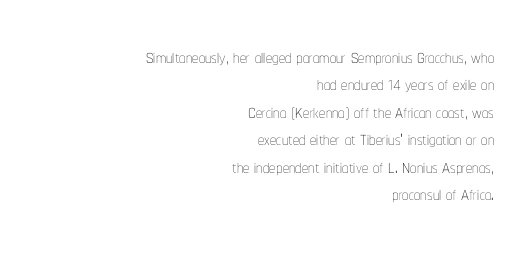
Underlining? Definitely not there. Is there any slant? The stems are plumb. In terms of letterspacing, this is plain default setting. Teacher's note: observe the even right margin — that is flush-right alignment. The weight would be labelled regular, book, light, or lighter still.
